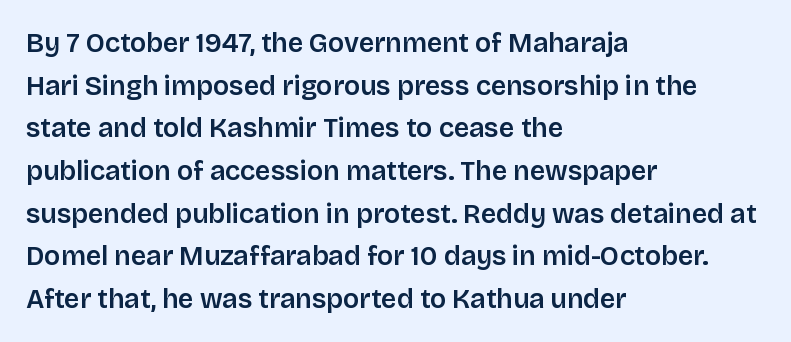
The image shows 27 px text type, upright; set left-aligned, normal line spacing (1.58x), normal letter spacing, not underlined.
